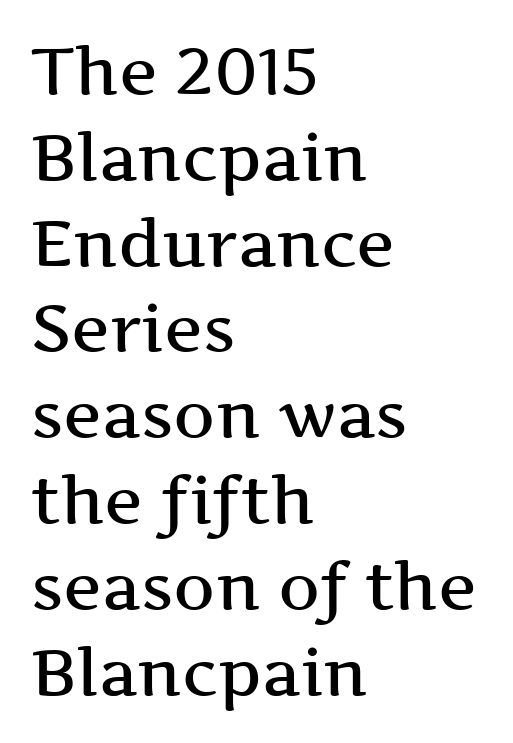
The image shows 65 px semibold, wide serif type, upright; set left-aligned, normal line spacing (1.32x), normal letter spacing, not underlined; medium stroke contrast and a medium x-height.
